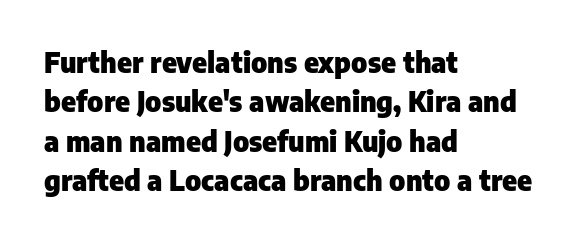
{"serif": "no", "italic": "no", "bold": "yes", "weight": "heavy", "width": "normal", "stroke_contrast": "low", "x_height": "medium", "monospaced": "no", "underline": "no", "align": "left", "line_spacing": "normal", "line_spacing_ratio": 1.41, "letter_spacing": "normal", "letter_spacing_em": 0.0, "glyph_px": 28}
